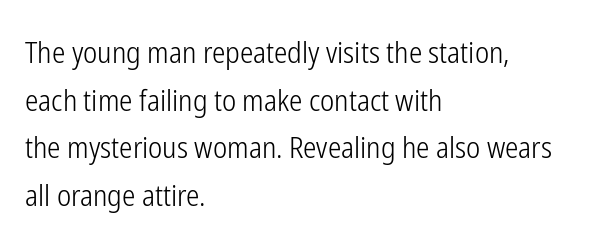
Q: Is the text bold? A: No.
Q: Is the text italic (slanted)? A: No, it is upright.
Q: Is the typeface a serif or a sans-serif typeface? A: Sans-serif.
Q: Is the text underlined? A: No.
Q: How is the paragraph aligned? A: Left-aligned.
Q: Is the spacing between letters normal or unusually wide? A: Normal.
Q: Is the spacing between lines tight, normal or loose? A: Normal.
Q: Width (condensed, normal, or wide)? A: Condensed.
Q: Stroke contrast? A: Low.
Q: x-height? A: Medium.
Q: Monospaced? A: No.
